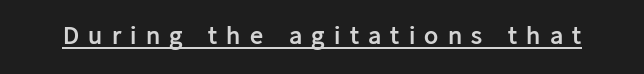
Q: Is the text bold? A: Yes.
Q: Is the text italic (slanted)? A: No, it is upright.
Q: Is the text underlined? A: Yes.
Q: Is the spacing between letters normal or unusually wide? A: Unusually wide.
